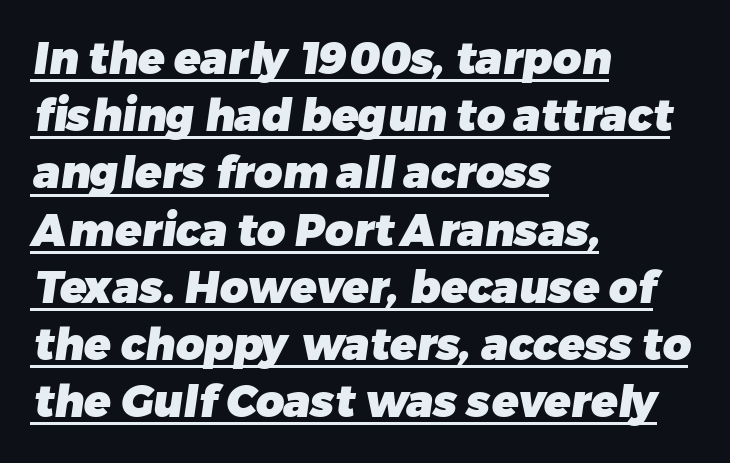
The image shows 44 px heavy sans-serif type; set left-aligned, normal line spacing (1.3x), normal letter spacing, underlined; low stroke contrast and a medium x-height.
